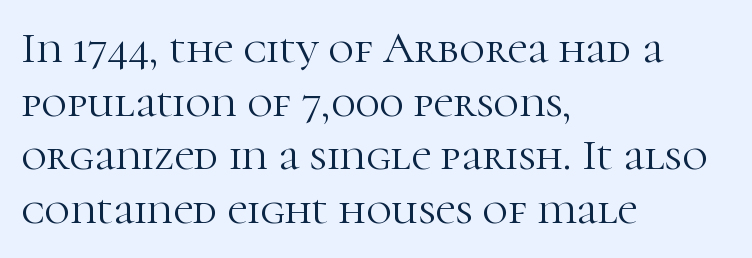
The image shows 44 px light serif type, upright; set left-aligned, line spacing 1.22x, normal letter spacing, not underlined; high stroke contrast and a medium x-height.
